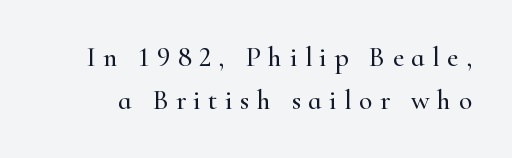
The image shows 28 px serif type, upright; set normal line spacing (1.53x), unusually wide letter spacing (+0.26 em), not underlined; high stroke contrast and a small x-height.
